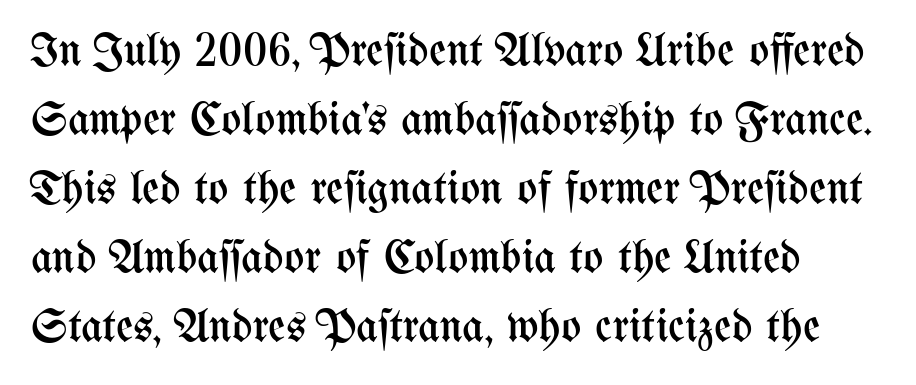
The strip under each line holds only bare page. Nobody touched the tracking dial on this one. Letters have the restrained weight of plain body copy at most. The face used here is proportionally spaced, like ordinary book or web type.
